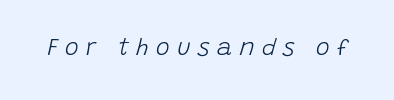
The image shows 23 px text type, italic (leaning right); set unusually wide letter spacing (+0.32 em), not underlined.
